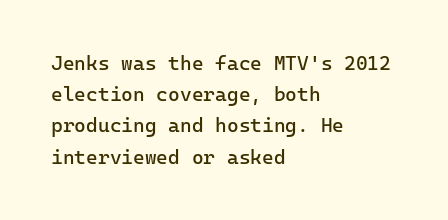
The image shows 20 px text type, upright; set left-aligned, normal line spacing (1.56x), normal letter spacing, not underlined.
